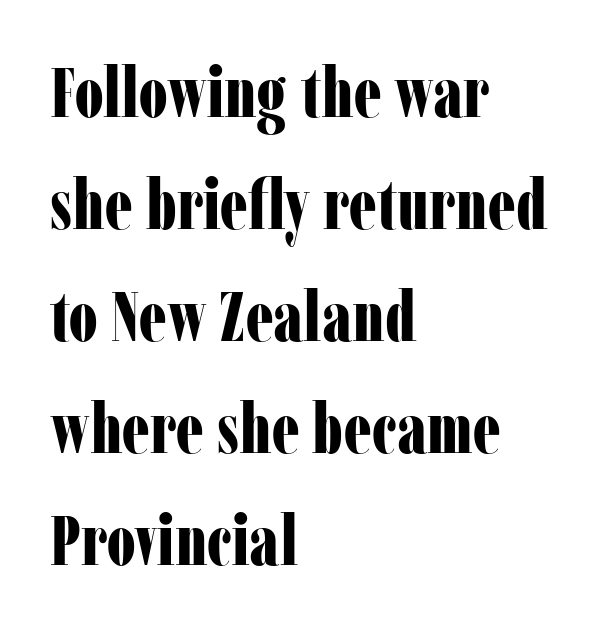
Q: Is the text bold? A: Yes.
Q: Is the text italic (slanted)? A: No, it is upright.
Q: Is the typeface a serif or a sans-serif typeface? A: Serif.
Q: Is the text underlined? A: No.
Q: How is the paragraph aligned? A: Left-aligned.
Q: Is the spacing between letters normal or unusually wide? A: Normal.
Q: Is the spacing between lines tight, normal or loose? A: Normal.
Q: Width (condensed, normal, or wide)? A: Condensed.
Q: Stroke contrast? A: Low.
Q: x-height? A: Medium.
Q: Monospaced? A: No.
